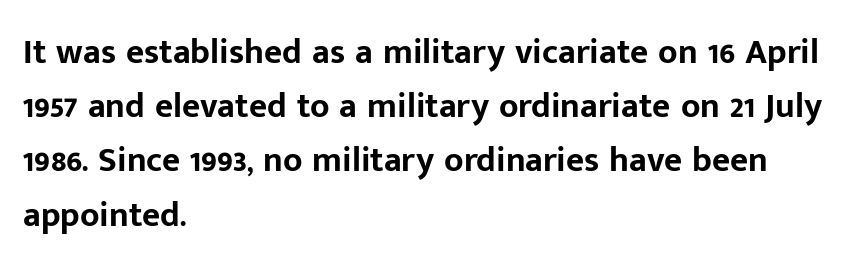
Q: Is the text bold? A: Yes.
Q: Is the text italic (slanted)? A: No, it is upright.
Q: Is the typeface a serif or a sans-serif typeface? A: Sans-serif.
Q: Is the text underlined? A: No.
Q: How is the paragraph aligned? A: Left-aligned.
Q: Is the spacing between letters normal or unusually wide? A: Normal.
Q: Is the spacing between lines tight, normal or loose? A: Normal.
Q: Width (condensed, normal, or wide)? A: Normal.
Q: Stroke contrast? A: Low.
Q: x-height? A: Medium.
Q: Monospaced? A: No.
